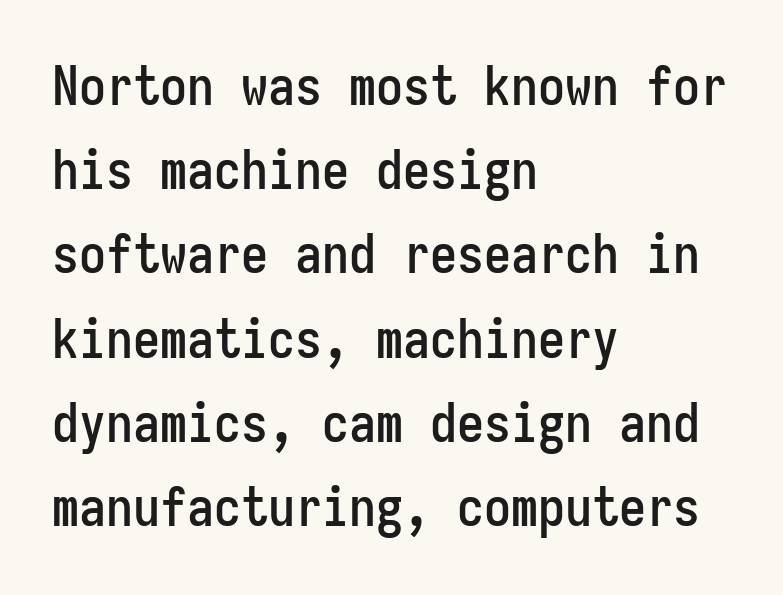
Q: Is the text italic (slanted)? A: No, it is upright.
Q: Is the typeface a serif or a sans-serif typeface? A: Sans-serif.
Q: Is the text underlined? A: No.
Q: How is the paragraph aligned? A: Left-aligned.
Q: Is the spacing between letters normal or unusually wide? A: Normal.
Q: Is the spacing between lines tight, normal or loose? A: Normal.
Q: Width (condensed, normal, or wide)? A: Condensed.
Q: Stroke contrast? A: Low.
Q: x-height? A: Medium.
Q: Monospaced? A: Yes.
